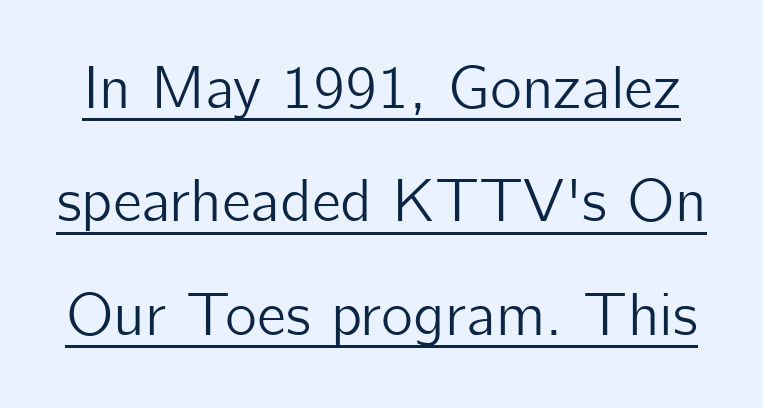
Students, note that the glyphs here touch the page at normal intervals. A rule runs beneath these lines of type. These lines are rendered in a variable-pitch font. The font's upright variant was chosen for this text.
